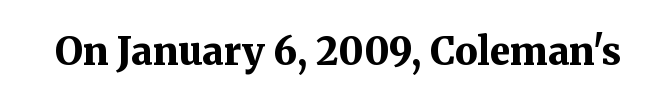
The image shows 38 px bold serif type, upright; set normal letter spacing, not underlined; medium stroke contrast and a medium x-height.
